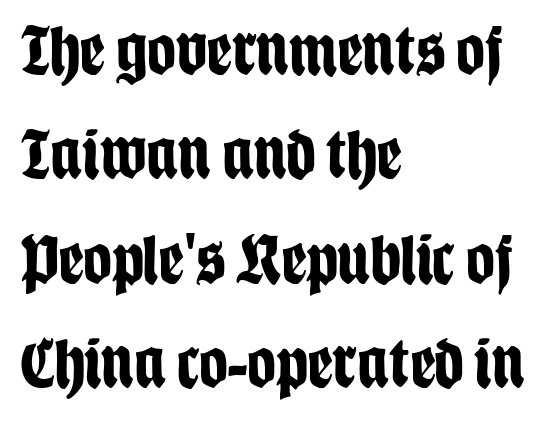
Whoever set this chose a conventional vertical rhythm. If you drew a line through each stem, it would be perfectly vertical. The paragraph shown leans on its left margin. This is heavy type, rendered in bold.
